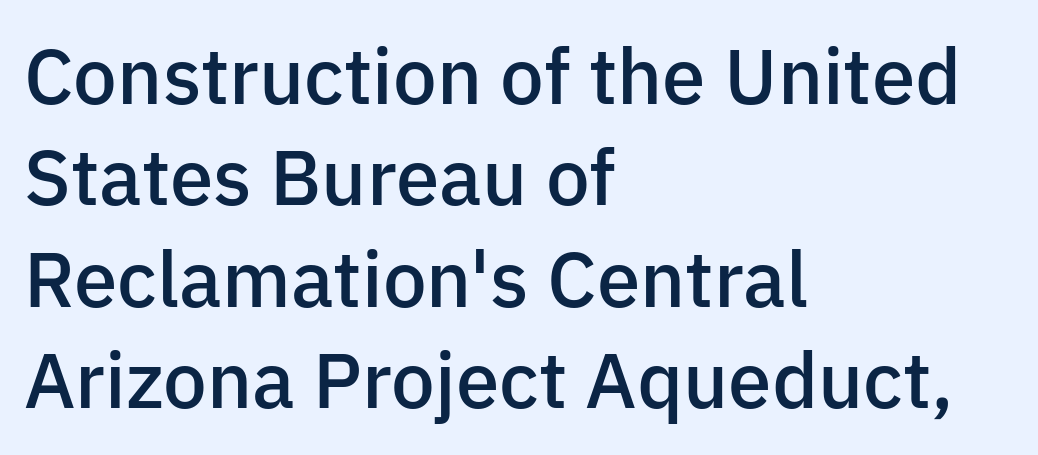
Q: Is the text bold? A: Semi-bold.
Q: Is the text italic (slanted)? A: No, it is upright.
Q: Is the typeface a serif or a sans-serif typeface? A: Sans-serif.
Q: Is the text underlined? A: No.
Q: How is the paragraph aligned? A: Left-aligned.
Q: Is the spacing between letters normal or unusually wide? A: Normal.
Q: Is the spacing between lines tight, normal or loose? A: Normal.
Q: Width (condensed, normal, or wide)? A: Normal.
Q: Stroke contrast? A: Low.
Q: x-height? A: Medium.
Q: Monospaced? A: No.
